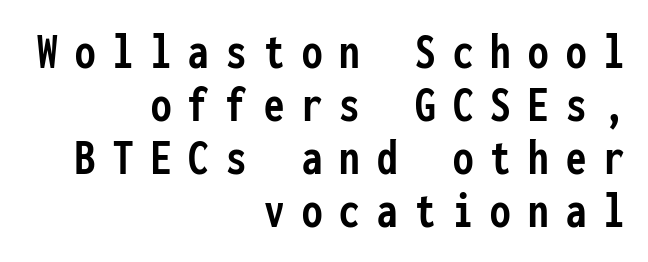
The image shows 51 px semibold, condensed sans-serif type, upright, monospaced; set right-aligned, tight line spacing (1.04x), unusually wide letter spacing (+0.34 em), not underlined; low stroke contrast and a medium x-height.
